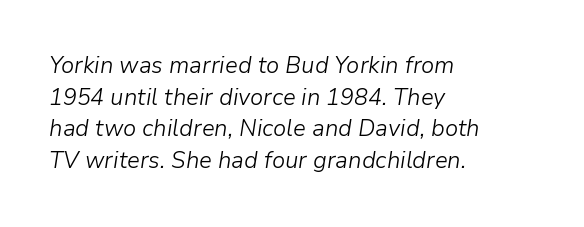
{"italic": "yes", "lean": "right", "slant_degrees": 9, "bold": "no", "underline": "no", "align": "left", "line_spacing": "normal", "line_spacing_ratio": 1.38, "letter_spacing": "normal", "letter_spacing_em": 0.0, "glyph_px": 23}
